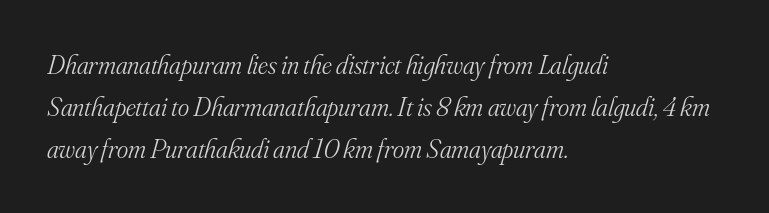
{"italic": "yes", "lean": "right", "slant_degrees": 16, "bold": "no", "underline": "no", "align": "left", "line_spacing": "normal", "line_spacing_ratio": 1.56, "letter_spacing": "normal", "letter_spacing_em": 0.0, "glyph_px": 27}
